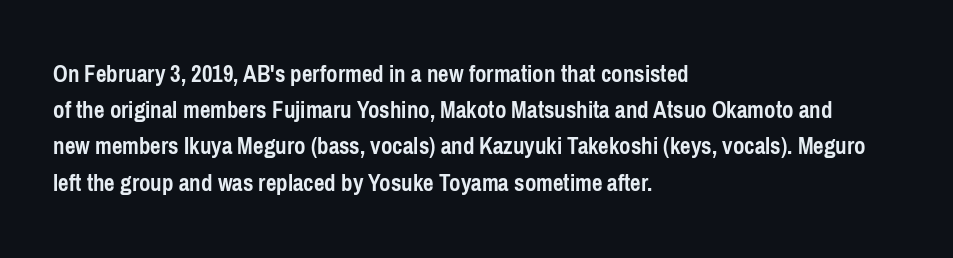
The image shows 25 px bold type, upright; set left-aligned, normal line spacing (1.45x), normal letter spacing, not underlined.
